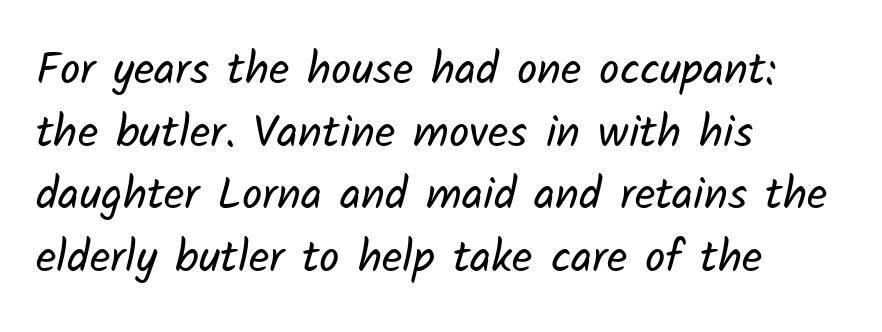
Unbolded letterforms with no extra heft. The letters advance in unequal steps, a hallmark of proportional type. A typesetter would label this face a sans. This rendering leaves character spacing at its baseline value.
